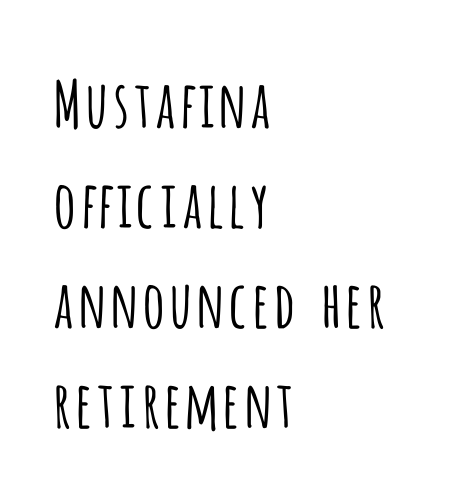
Q: Is the text bold? A: No.
Q: Is the text italic (slanted)? A: No, it is upright.
Q: Is the typeface a serif or a sans-serif typeface? A: Sans-serif.
Q: Is the text underlined? A: No.
Q: How is the paragraph aligned? A: Left-aligned.
Q: Is the spacing between letters normal or unusually wide? A: Normal.
Q: Is the spacing between lines tight, normal or loose? A: Normal.
Q: Width (condensed, normal, or wide)? A: Condensed.
Q: Stroke contrast? A: Low.
Q: x-height? A: Large.
Q: Monospaced? A: No.
